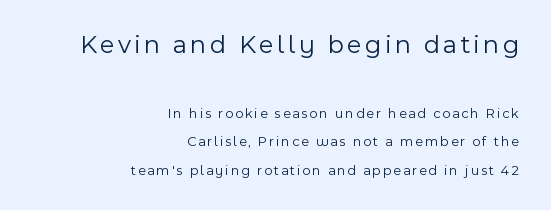
Q: Is the text bold? A: No.
Q: Is the text italic (slanted)? A: No, it is upright.
Q: Is the text underlined? A: No.
Q: How is the paragraph aligned? A: Right-aligned.
Q: Is the spacing between lines tight, normal or loose? A: Loose.
Q: Which block of text is set in a larger size, the first (top) or the second (bottom)? A: The first (top) one.
